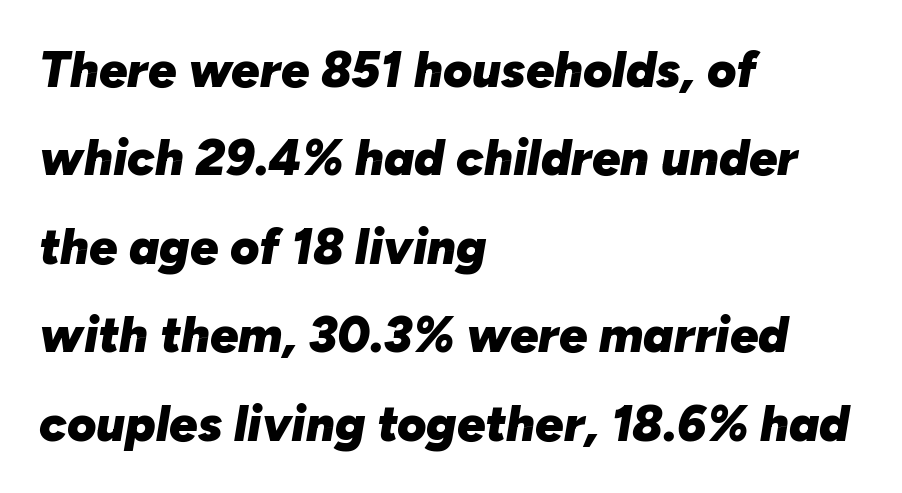
Descender tails drop into unmarked territory. Does the weight exceed regular? Yes, all the way to bold. Varying glyph widths throughout — classic text-font behaviour. How are the letters spaced? Ordinarily, with no added tracking.
